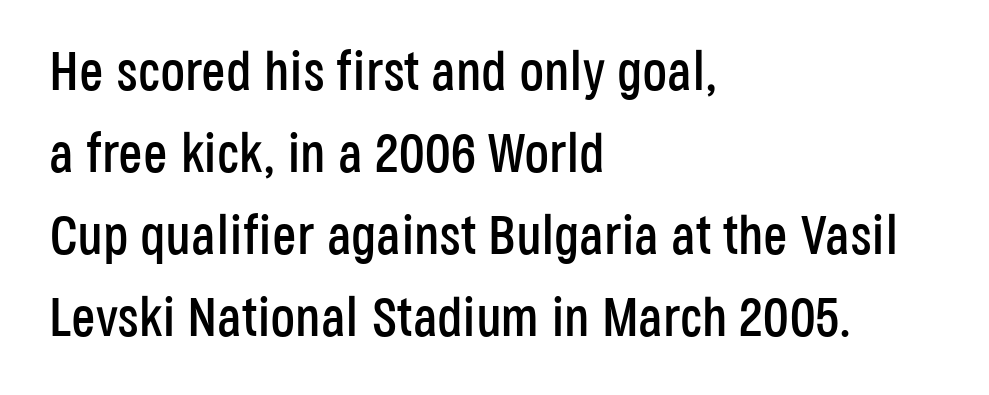
The lines sit at an ordinary, default distance from one another. The line texture is even and compact thanks to regular tracking. The rendering uses natural spacing where letterforms have individual widths. It's the straight-up-and-down kind of type.
